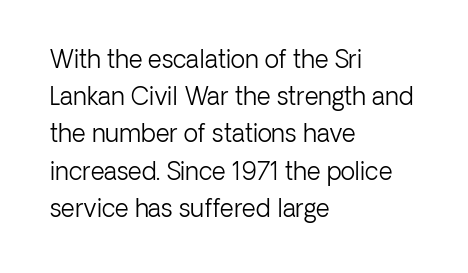
The image shows 24 px text type, upright; set left-aligned, normal line spacing (1.55x), normal letter spacing, not underlined.
